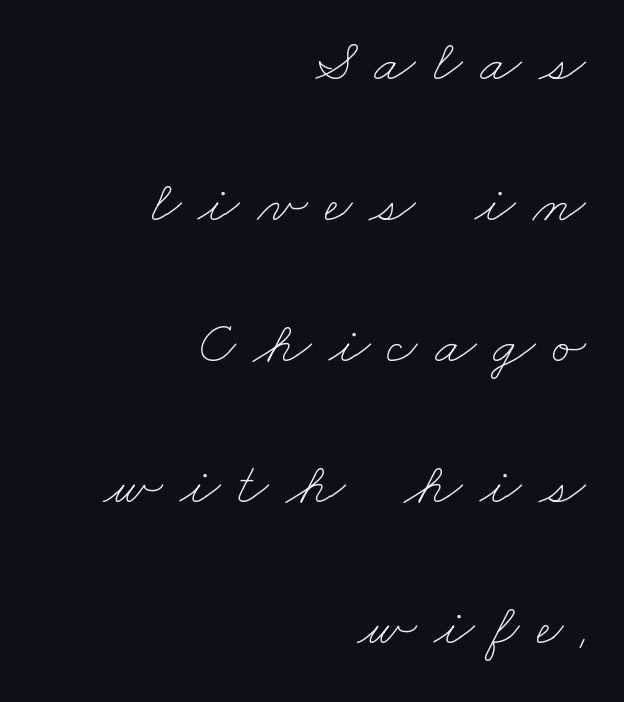
The image shows 60 px thin, wide type; set right-aligned, loose line spacing (2.35x), unusually wide letter spacing (+0.29 em), not underlined; low stroke contrast and a small x-height.
